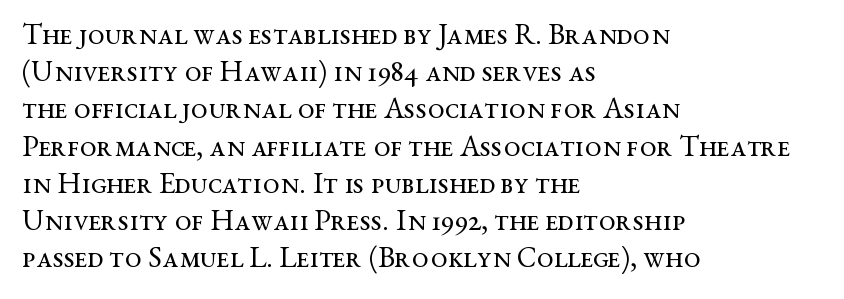
The gaps between neighbouring characters are ordinary and unremarkable. Letters have the restrained weight of plain body copy at most. Classification — serif. This is roman type, the default non-slanted kind. Descenders are the only things crossing below the line.
